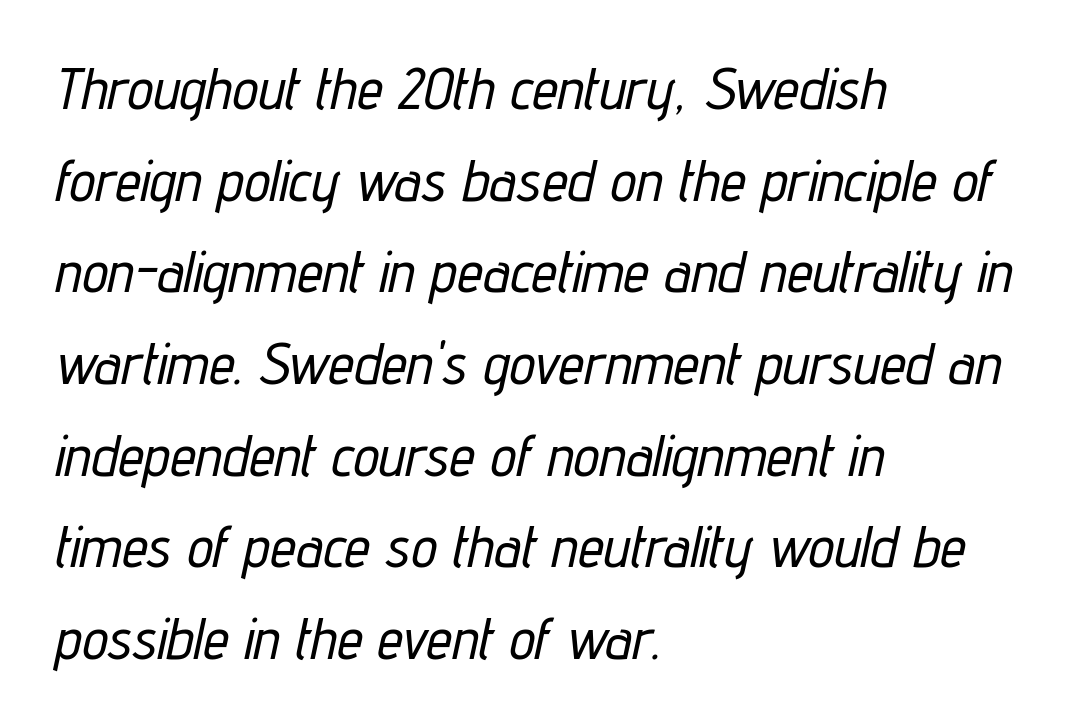
Beneath every word, the page is bare. The rows are spaced the way most documents space them. These lines are rendered in a variable-pitch font. Is the type slanted? Yes — the strokes lean at a clear angle. Honestly, the letter spacing is just normal — you wouldn't notice it. Reading down the block, your eye returns to a fixed left position each line.
